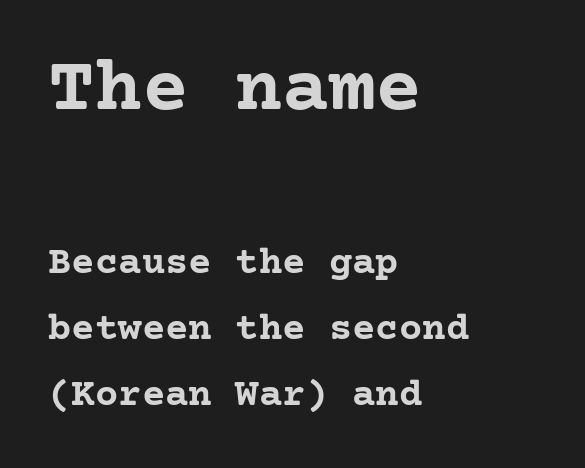
The rendering shows small feet on the letterforms — a serif design. Decoration check: the copy has no underline. Is the type bold? Yes — the strokes are clearly thick and heavy. Each line starts at the same left margin while the right side varies.
